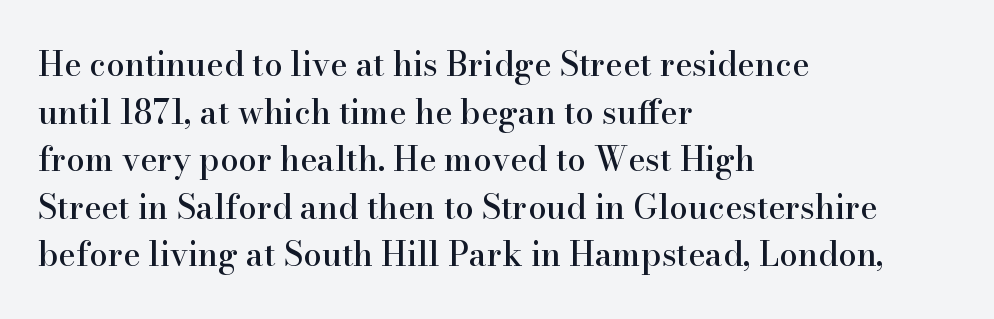
Q: Is the text italic (slanted)? A: No, it is upright.
Q: Is the typeface a serif or a sans-serif typeface? A: Serif.
Q: Is the text underlined? A: No.
Q: How is the paragraph aligned? A: Left-aligned.
Q: Is the spacing between letters normal or unusually wide? A: Normal.
Q: Is the spacing between lines tight, normal or loose? A: Normal.
Q: Width (condensed, normal, or wide)? A: Normal.
Q: Stroke contrast? A: High.
Q: x-height? A: Small.
Q: Monospaced? A: No.
